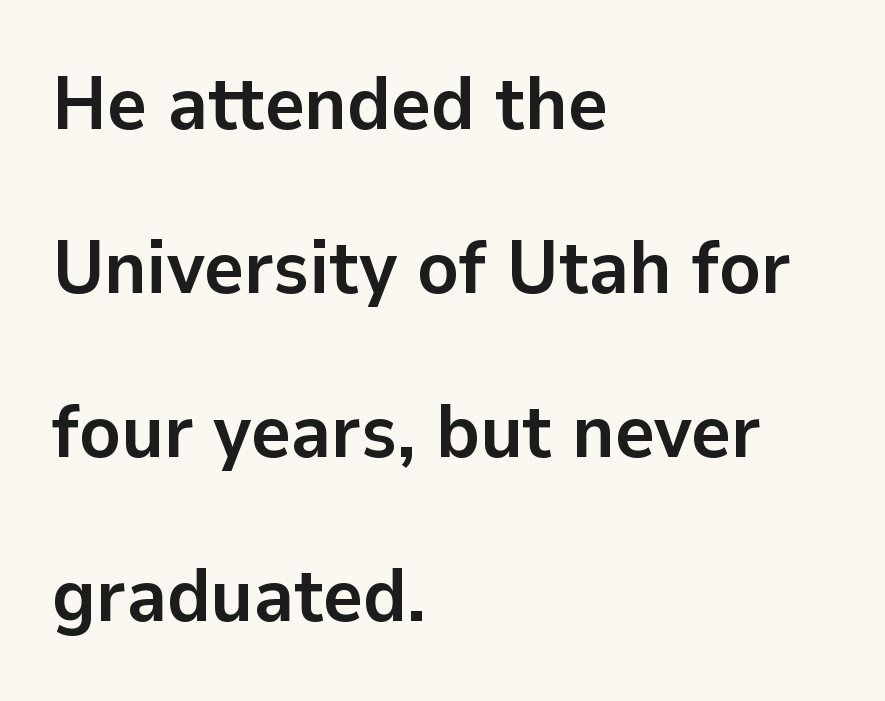
The image shows 76 px semibold sans-serif type, upright; set left-aligned, loose line spacing (2.16x), normal letter spacing, not underlined; low stroke contrast and a medium x-height.
